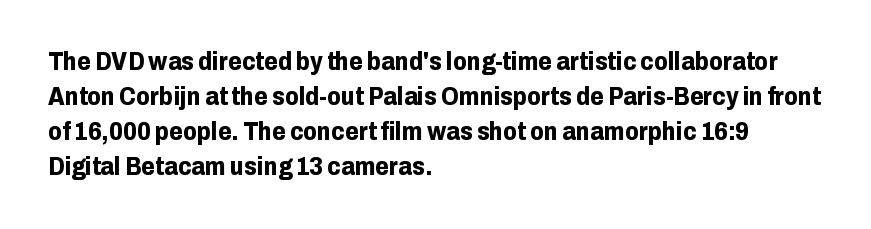
The image shows 25 px bold type, upright; set left-aligned, normal line spacing (1.4x), normal letter spacing, not underlined.
